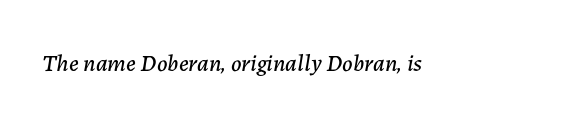
The image shows 24 px text type, italic (leaning right); set normal letter spacing, not underlined.
